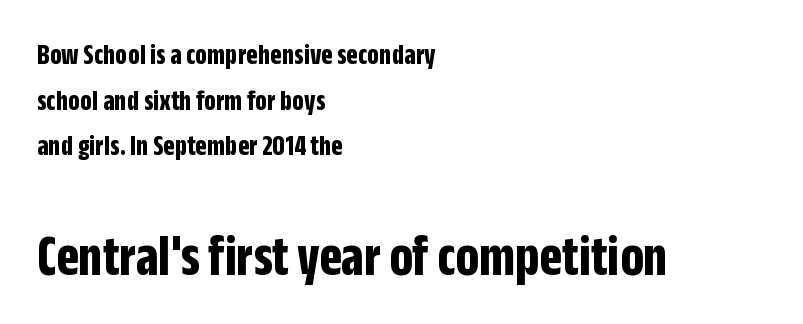
{"serif": "no", "italic": "no", "bold": "yes", "weight": "bold", "width": "condensed", "stroke_contrast": "low", "x_height": "large", "monospaced": "no", "underline": "no", "align": "left", "line_spacing": "normal", "line_spacing_ratio": 1.52, "letter_spacing": "normal", "letter_spacing_em": 0.0, "larger_block": "second", "size_ratio": 1.97, "glyph_px": 59}
